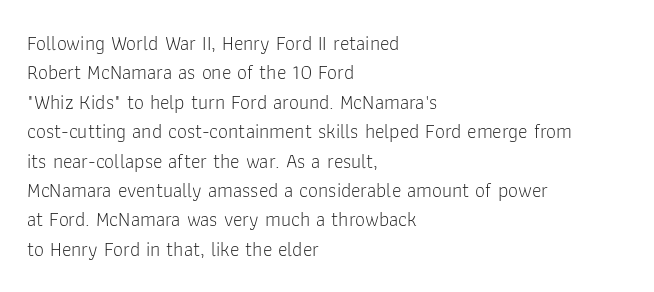
The image shows 20 px text type, upright; set left-aligned, normal line spacing (1.47x), normal letter spacing, not underlined.
